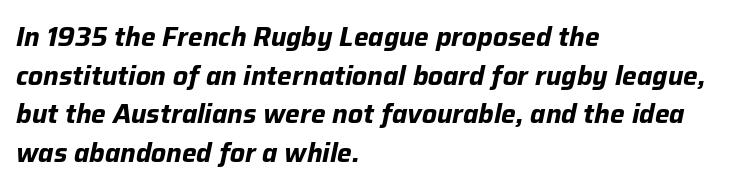
Q: Is the text bold? A: Yes.
Q: Is the text italic (slanted)? A: Yes, it leans right by about 12 degrees.
Q: Is the text underlined? A: No.
Q: How is the paragraph aligned? A: Left-aligned.
Q: Is the spacing between letters normal or unusually wide? A: Normal.
Q: Is the spacing between lines tight, normal or loose? A: Normal.
